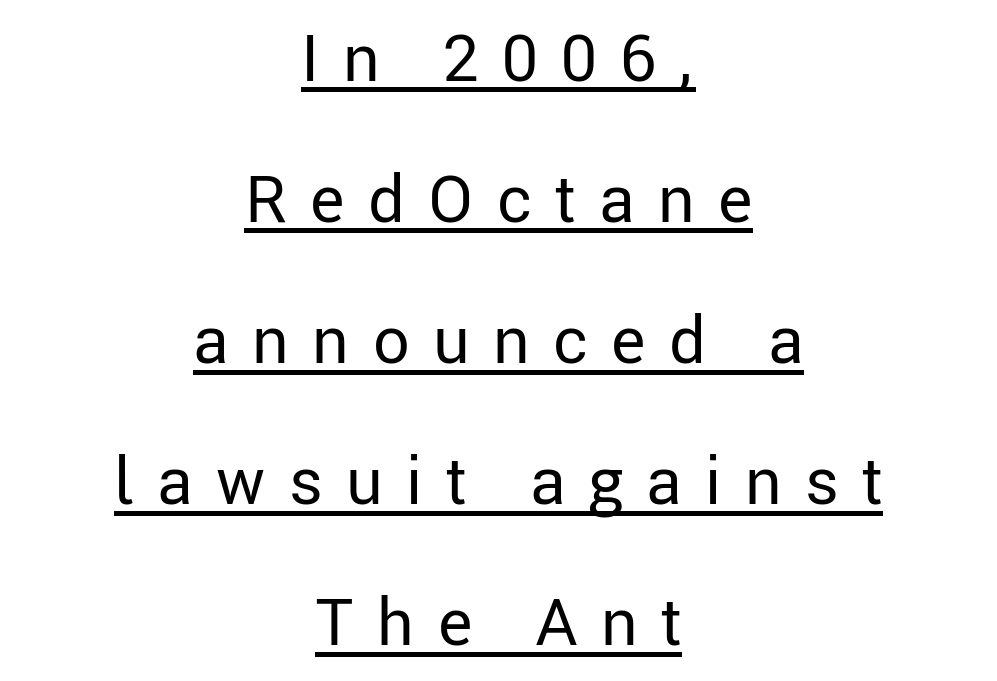
The image shows 65 px regular-weight sans-serif type, upright; set centered, loose line spacing (2.17x), unusually wide letter spacing (+0.36 em), underlined; low stroke contrast and a medium x-height.
